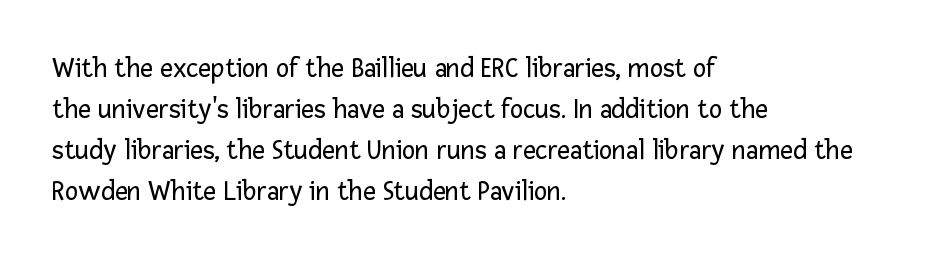
The image shows 28 px regular-weight sans-serif type, upright; set left-aligned, normal line spacing (1.47x), normal letter spacing, not underlined; low stroke contrast and a medium x-height.
